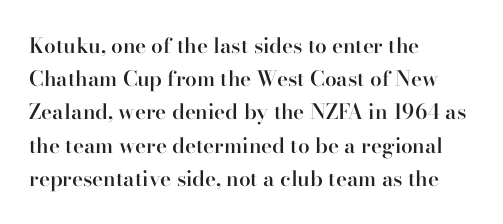
A typesetter would call this zero additional tracking. The foot of each line stays bare and open. Whoever set this chose a conventional vertical rhythm. Short and long lines alike share a common starting point at left. Stems and bowls a touch heavier than normal — semibold. The lettering stays uniformly vertical, giving the passage a roman look.
